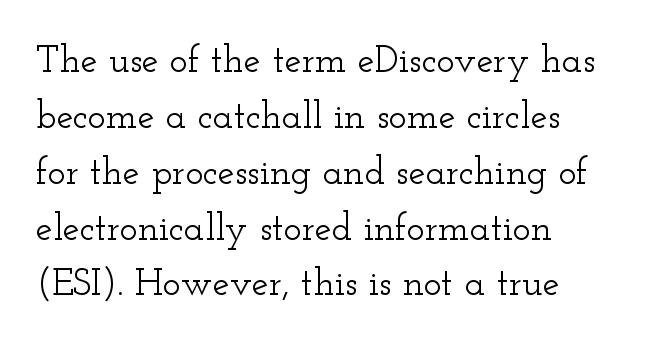
{"serif": "yes", "italic": "no", "width": "wide", "stroke_contrast": "low", "x_height": "small", "monospaced": "no", "underline": "no", "align": "left", "line_spacing": "normal", "line_spacing_ratio": 1.47, "letter_spacing": "normal", "letter_spacing_em": 0.0, "glyph_px": 38}
